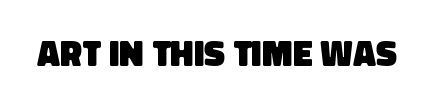
{"serif": "no", "bold": "yes", "weight": "heavy", "width": "normal", "stroke_contrast": "low", "x_height": "large", "monospaced": "no", "underline": "no", "letter_spacing": "normal", "letter_spacing_em": 0.0, "glyph_px": 36}
